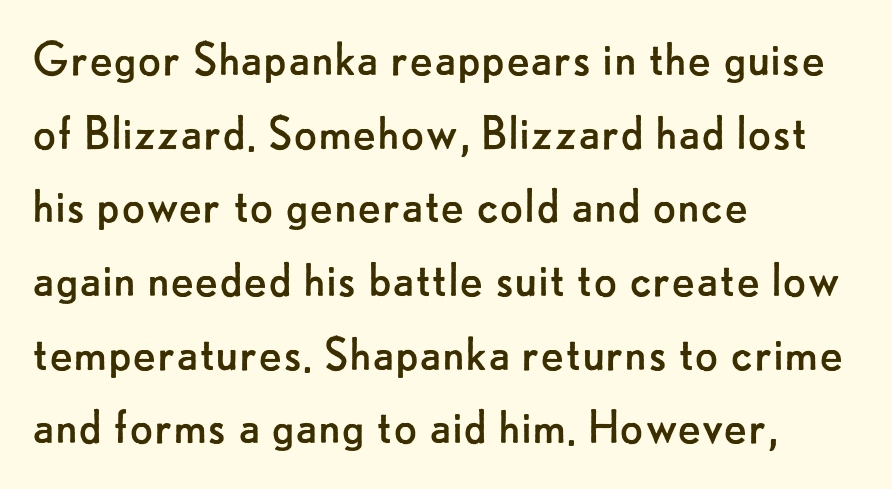
{"serif": "no", "italic": "no", "bold": "no", "weight": "regular", "width": "normal", "stroke_contrast": "low", "x_height": "small", "monospaced": "no", "underline": "no", "align": "left", "line_spacing": "normal", "line_spacing_ratio": 1.34, "letter_spacing": "normal", "letter_spacing_em": 0.0, "glyph_px": 55}
